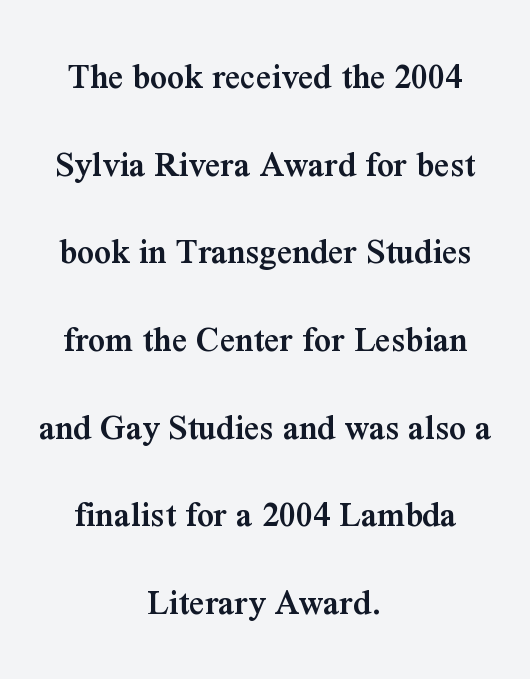
{"serif": "yes", "italic": "no", "bold": "semi", "weight": "semibold", "width": "normal", "stroke_contrast": "medium", "x_height": "medium", "monospaced": "no", "underline": "no", "align": "center", "line_spacing": "loose", "line_spacing_ratio": 2.37, "letter_spacing": "normal", "letter_spacing_em": 0.0, "glyph_px": 37}
